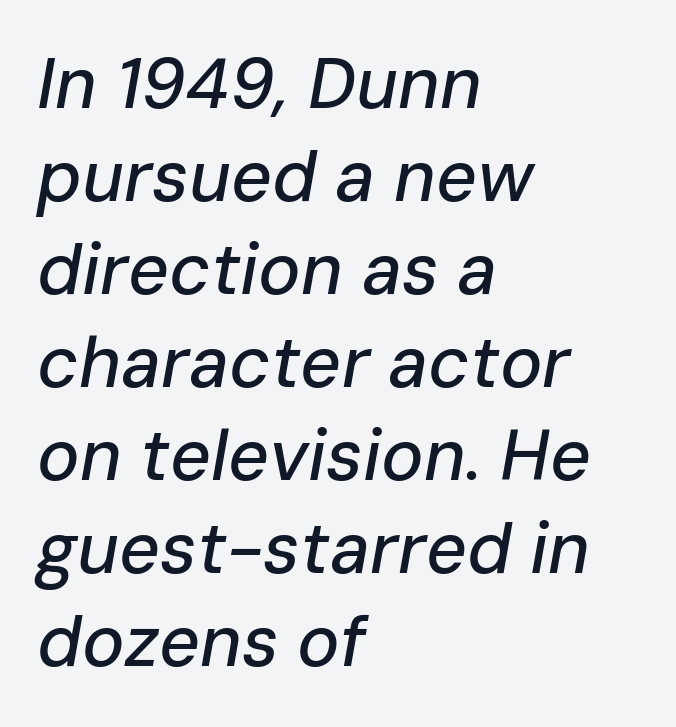
{"italic": "yes", "lean": "right", "slant_degrees": 10, "width": "normal", "stroke_contrast": "low", "x_height": "medium", "monospaced": "no", "underline": "no", "align": "left", "line_spacing": "normal", "line_spacing_ratio": 1.31, "letter_spacing": "normal", "letter_spacing_em": 0.0, "glyph_px": 71}
